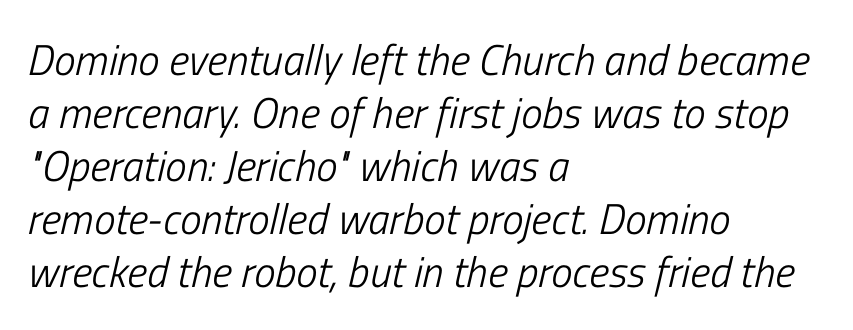
The image shows 43 px light, condensed type, italic (leaning right); set left-aligned, line spacing 1.23x, normal letter spacing, not underlined; low stroke contrast and a medium x-height.
